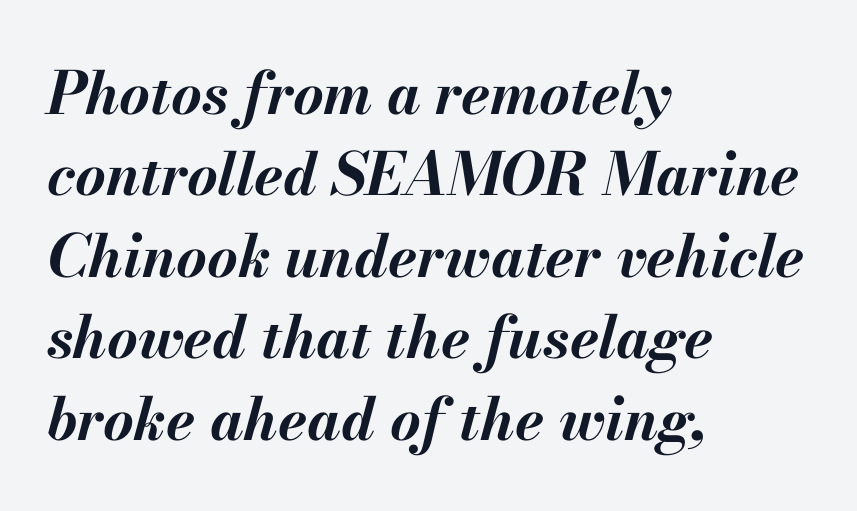
{"italic": "yes", "lean": "right", "slant_degrees": 13, "bold": "yes", "weight": "bold", "width": "normal", "stroke_contrast": "medium", "x_height": "small", "monospaced": "no", "underline": "no", "align": "left", "line_spacing": "normal", "line_spacing_ratio": 1.38, "letter_spacing": "normal", "letter_spacing_em": 0.0, "glyph_px": 59}
